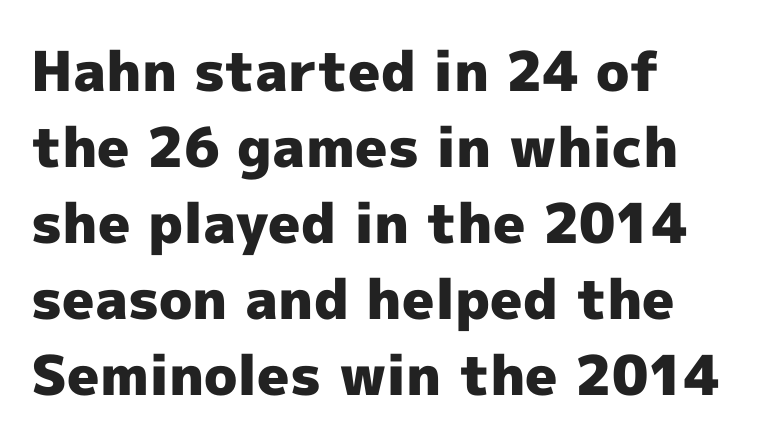
{"serif": "no", "italic": "no", "bold": "yes", "weight": "heavy", "width": "normal", "x_height": "medium", "monospaced": "no", "underline": "no", "align": "left", "line_spacing": "normal", "line_spacing_ratio": 1.38, "letter_spacing": "normal", "letter_spacing_em": 0.0, "glyph_px": 55}
